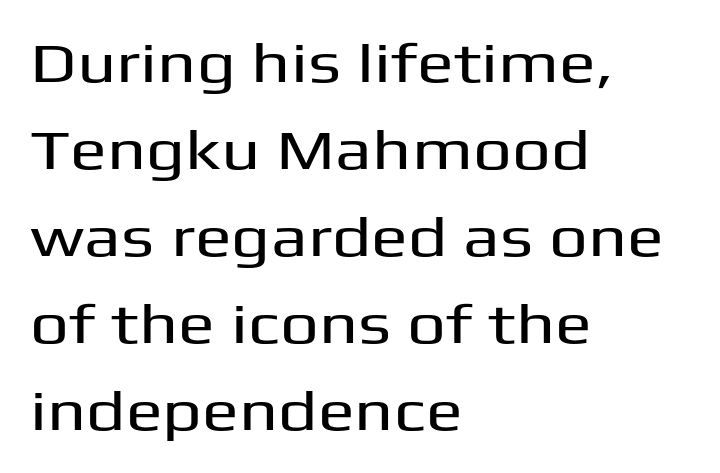
{"serif": "no", "italic": "no", "width": "wide", "stroke_contrast": "medium", "x_height": "medium", "monospaced": "no", "underline": "no", "align": "left", "line_spacing": "normal", "line_spacing_ratio": 1.58, "letter_spacing": "normal", "letter_spacing_em": 0.0, "glyph_px": 55}
